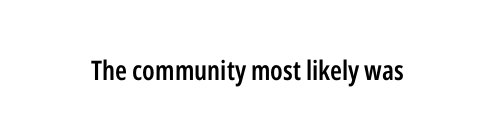
Honestly, the letter spacing is just normal — you wouldn't notice it. Only glyphs here, with clear space below each row. The typography opts for an upright posture over an oblique one. Set as a demibold, roughly 600 on the weight scale.
